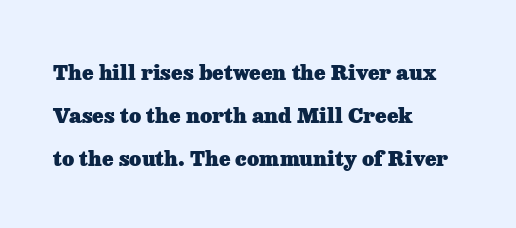
Glyph-to-glyph distance matches everyday printed text. The passage is arranged the way most books set body copy — flush left. Its strokes are broad and dark, the hallmark of bold type. Honestly, the rows look like they've been pulled way apart.
